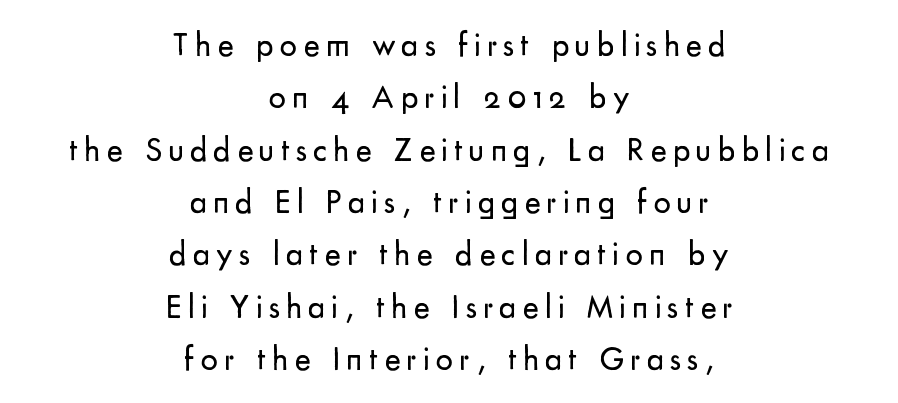
This rendering employs a face without finishing strokes, i.e., a sans-serif. A student would call this center alignment; a typographer would say set centered. These lines are rendered in a variable-pitch font. Does the leading feel generous? No, just average. Weight: not bold — regular or lighter. Check under the words: just untouched page.
